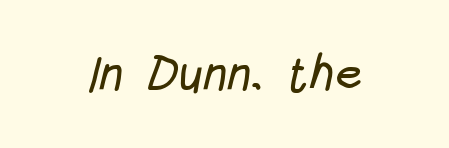
The image shows 49 px condensed sans-serif type; set normal letter spacing, not underlined; low stroke contrast and a large x-height.
